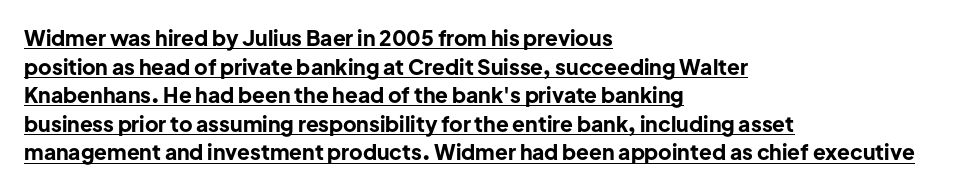
The image shows 21 px bold type, upright; set left-aligned, normal line spacing (1.36x), normal letter spacing, underlined.
